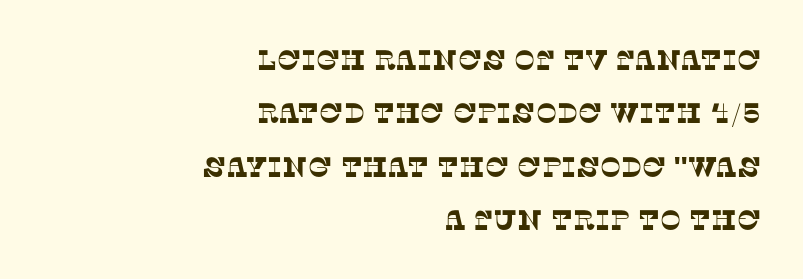
Q: Is the typeface a serif or a sans-serif typeface? A: Serif.
Q: Is the text underlined? A: No.
Q: How is the paragraph aligned? A: Right-aligned.
Q: Is the spacing between letters normal or unusually wide? A: Normal.
Q: Is the spacing between lines tight, normal or loose? A: Loose.
Q: Width (condensed, normal, or wide)? A: Normal.
Q: Stroke contrast? A: Low.
Q: x-height? A: Large.
Q: Monospaced? A: No.
